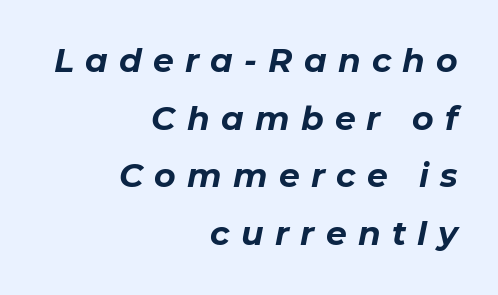
The image shows 33 px bold type, italic (leaning right); set right-aligned, line spacing 1.75x, unusually wide letter spacing (+0.34 em), not underlined; low stroke contrast and a medium x-height.
